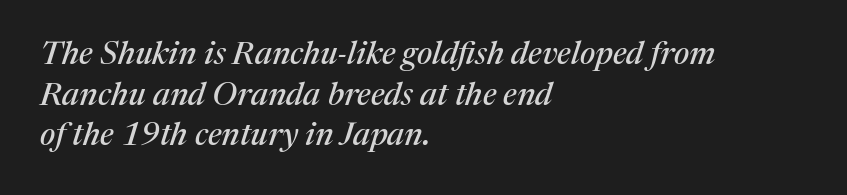
The image shows 32 px serif type, italic (leaning right); set left-aligned, normal line spacing (1.27x), normal letter spacing, not underlined; medium stroke contrast and a medium x-height.
